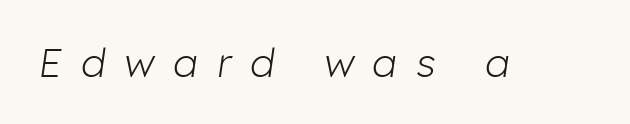
{"italic": "yes", "lean": "right", "slant_degrees": 8, "bold": "no", "weight": "light", "width": "normal", "stroke_contrast": "low", "x_height": "medium", "monospaced": "no", "underline": "no", "letter_spacing": "wide", "letter_spacing_em": 0.48, "glyph_px": 40}
